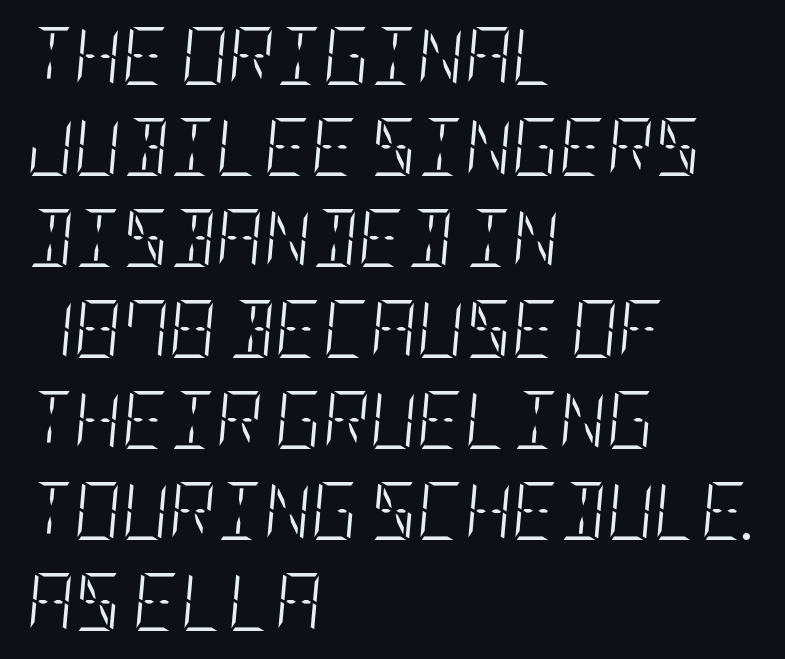
No extra tracking has been applied to these lines. The setting favours the left margin, as ordinary paragraphs usually do. No word sits above an underline. The passage shown stacks its lines at a standard gap.
